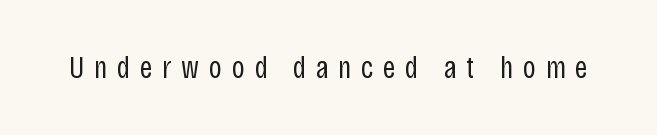
The image shows 32 px regular-weight, condensed sans-serif type, upright; set unusually wide letter spacing (+0.3 em), not underlined; low stroke contrast and a large x-height.
